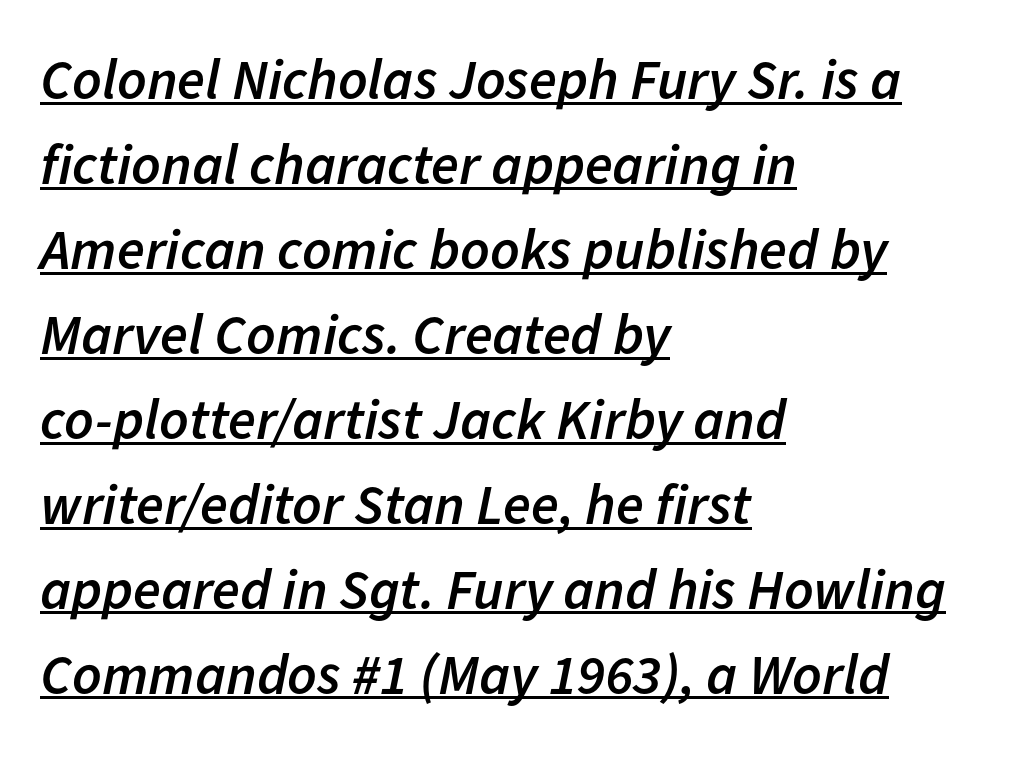
Every row of glyphs begins at an identical x-position on the left. Compared with an ordinary text face, these strokes are moderately heavier — a semibold. Students, note that the glyphs here touch the page at normal intervals. Students, observe: this is what conventionally led text looks like.
